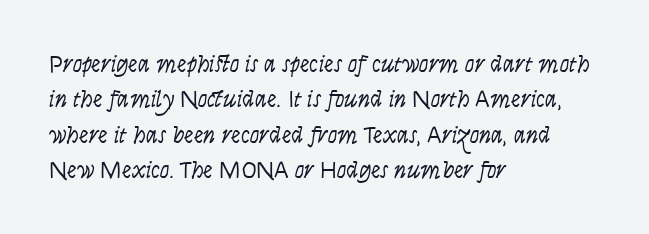
The image shows 24 px text type; set left-aligned, normal line spacing (1.47x), normal letter spacing, not underlined.
